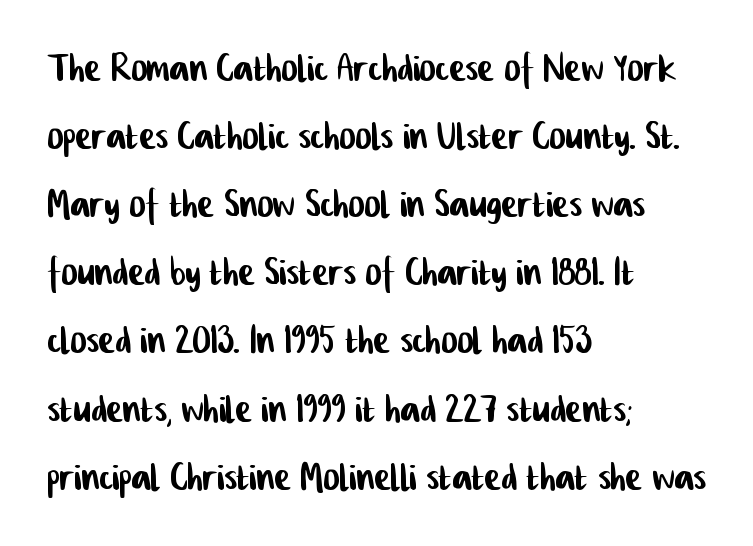
The area under the type is left untouched. Summary of vertical rhythm: regular, with standard interline spacing. Honestly, the letter spacing is just normal — you wouldn't notice it. Each letter keeps its own natural width here, so spacing adapts to shape. Casual observation: everything's shoved over to the left. The text was rendered using a sans face with plain stroke endings.
